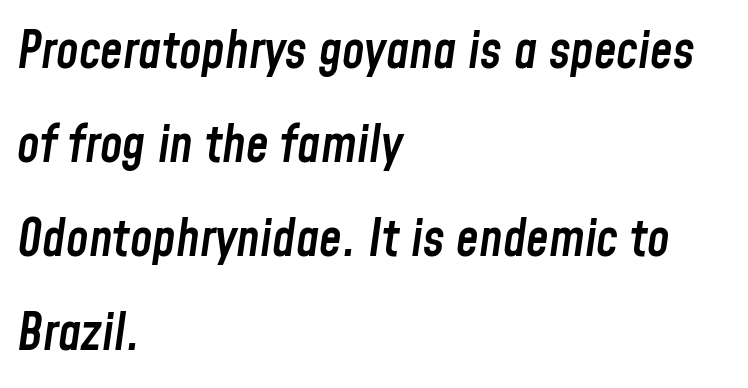
{"italic": "yes", "lean": "right", "slant_degrees": 8, "bold": "semi", "weight": "semibold", "width": "condensed", "stroke_contrast": "low", "x_height": "medium", "monospaced": "no", "underline": "no", "align": "left", "line_spacing_ratio": 1.84, "letter_spacing": "normal", "letter_spacing_em": 0.0, "glyph_px": 51}
